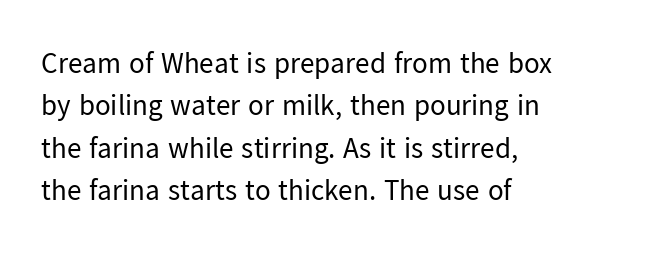
Quick note: not italic, upright. Nobody touched the tracking dial on this one. Teacher's note: observe the even left margin — that is flush-left alignment. No heavy texture on the line: the type isn't bold. Serifs: no, the terminals of the letterforms are clean. Each letter keeps its own natural width here, so spacing adapts to shape.
